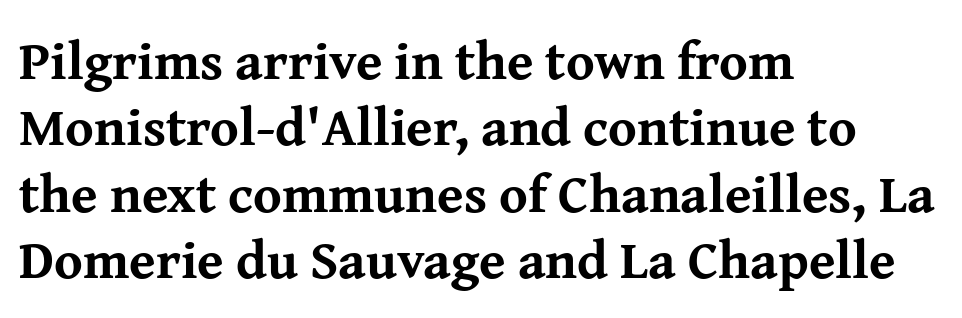
Q: Is the text bold? A: Yes.
Q: Is the text italic (slanted)? A: No, it is upright.
Q: Is the typeface a serif or a sans-serif typeface? A: Serif.
Q: Is the text underlined? A: No.
Q: How is the paragraph aligned? A: Left-aligned.
Q: Is the spacing between letters normal or unusually wide? A: Normal.
Q: Width (condensed, normal, or wide)? A: Normal.
Q: Stroke contrast? A: Medium.
Q: x-height? A: Medium.
Q: Monospaced? A: No.
